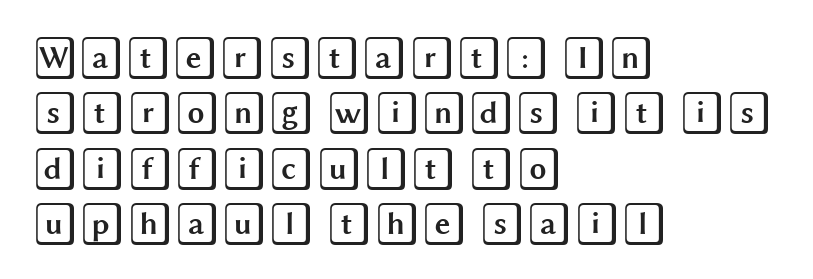
The image shows 43 px wide type, upright; set left-aligned, normal line spacing (1.29x), normal letter spacing, not underlined; a large x-height.
